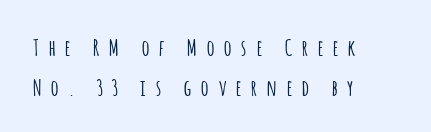
The words here are not underlined. Compared with a centered layout, this one pins lines to the left instead. These lines have a slow, spaced-out rhythm from letter to letter. This is roman type, the default non-slanted kind.
